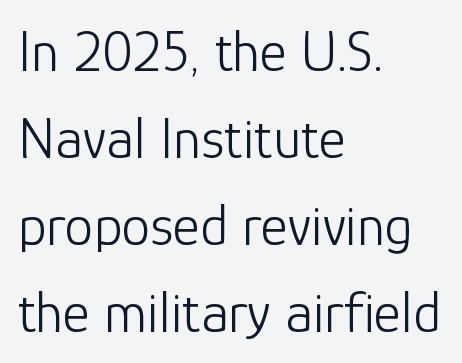
The image shows 58 px light sans-serif type, upright; set left-aligned, normal line spacing (1.5x), normal letter spacing, not underlined; low stroke contrast and a medium x-height.
